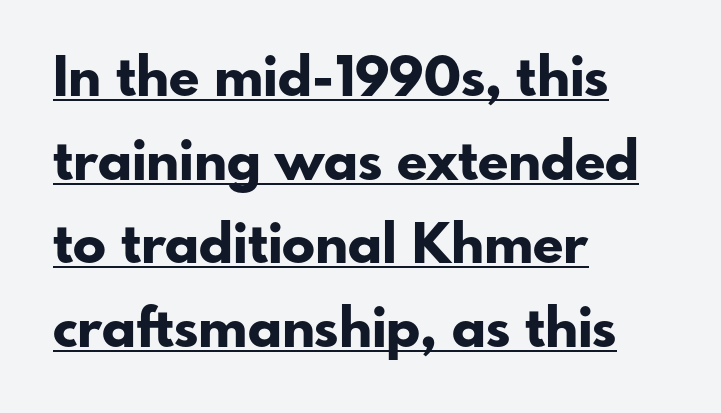
Characters follow at the spacing the type designer built in. Typeset ragged right — the left edge is the straight one. Unlike italic type, these characters show no tilt at all. The font family rendered here belongs to the sans-serif group. Set as a true bold cut, around the 700 mark.
